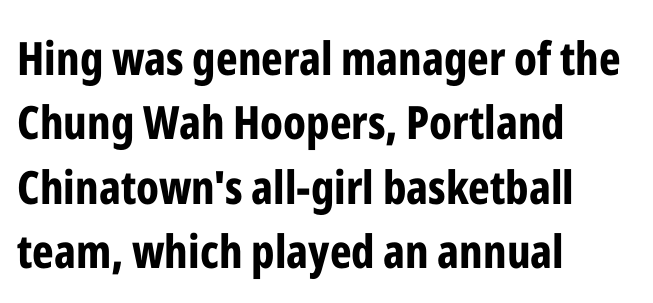
To sum up the face: it is a sans, with no serifs. Do the characters align in a grid? No, the font is proportional. The lettering holds an erect, upright posture throughout. Notice how descenders clear the ascenders below comfortably — that's standard leading. Nobody drew a line under any word here.
